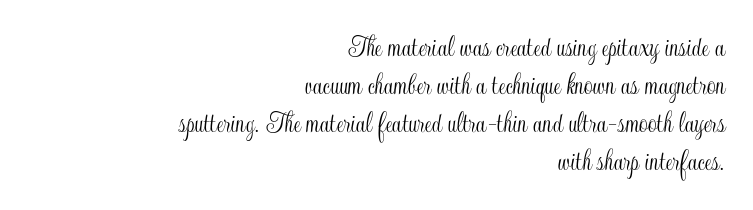
Q: Is the text italic (slanted)? A: Yes.
Q: Is the text underlined? A: No.
Q: How is the paragraph aligned? A: Right-aligned.
Q: Is the spacing between letters normal or unusually wide? A: Normal.
Q: Width (condensed, normal, or wide)? A: Condensed.
Q: x-height? A: Small.
Q: Monospaced? A: No.
